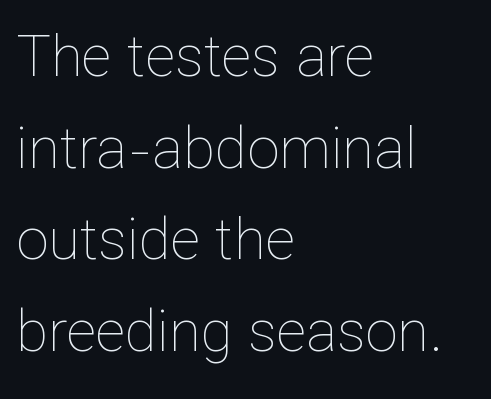
Q: Is the text bold? A: No.
Q: Is the text italic (slanted)? A: No, it is upright.
Q: Is the text underlined? A: No.
Q: How is the paragraph aligned? A: Left-aligned.
Q: Is the spacing between letters normal or unusually wide? A: Normal.
Q: Is the spacing between lines tight, normal or loose? A: Normal.
Q: Width (condensed, normal, or wide)? A: Normal.
Q: Stroke contrast? A: Low.
Q: x-height? A: Medium.
Q: Monospaced? A: No.
